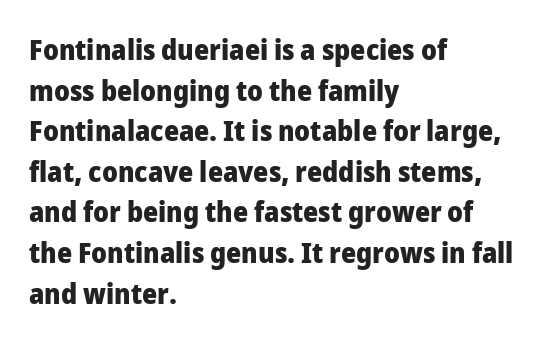
Q: Is the text bold? A: Yes.
Q: Is the text italic (slanted)? A: No, it is upright.
Q: Is the typeface a serif or a sans-serif typeface? A: Sans-serif.
Q: Is the text underlined? A: No.
Q: How is the paragraph aligned? A: Left-aligned.
Q: Is the spacing between letters normal or unusually wide? A: Normal.
Q: Is the spacing between lines tight, normal or loose? A: Normal.
Q: Width (condensed, normal, or wide)? A: Normal.
Q: Stroke contrast? A: Low.
Q: x-height? A: Medium.
Q: Monospaced? A: No.
